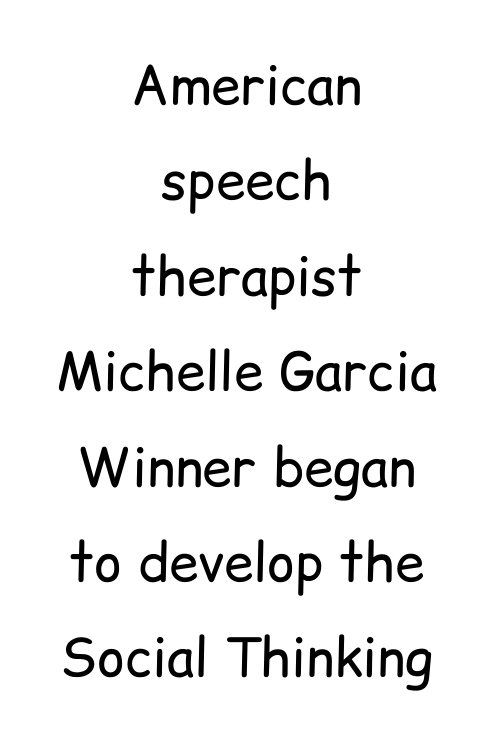
{"serif": "no", "italic": "no", "bold": "no", "weight": "regular", "width": "normal", "stroke_contrast": "low", "x_height": "medium", "monospaced": "no", "underline": "no", "align": "center", "line_spacing_ratio": 1.8, "letter_spacing": "normal", "letter_spacing_em": 0.0, "glyph_px": 53}
